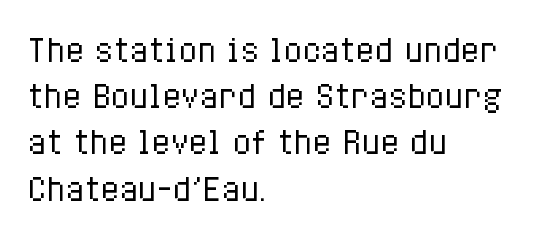
The image shows 31 px regular-weight, condensed type, upright; set left-aligned, normal line spacing (1.49x), normal letter spacing, not underlined; low stroke contrast and a medium x-height.
